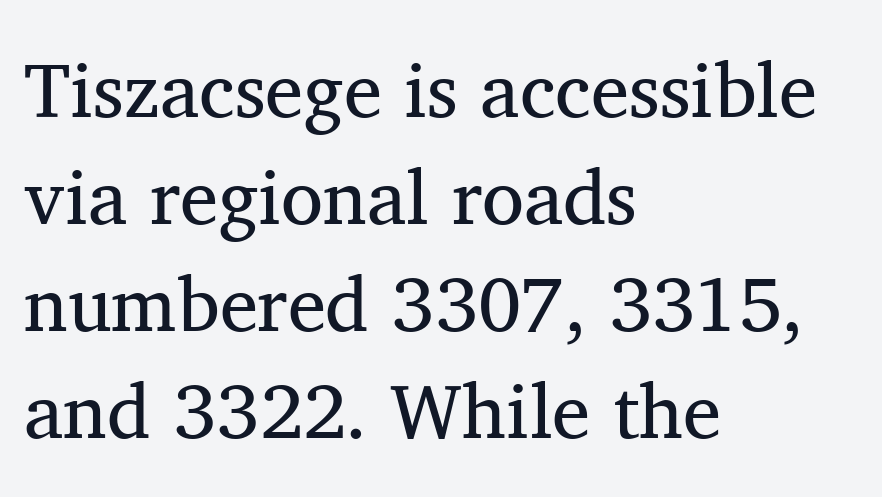
Q: Is the text bold? A: No.
Q: Is the text italic (slanted)? A: No, it is upright.
Q: Is the typeface a serif or a sans-serif typeface? A: Serif.
Q: Is the text underlined? A: No.
Q: How is the paragraph aligned? A: Left-aligned.
Q: Is the spacing between letters normal or unusually wide? A: Normal.
Q: Is the spacing between lines tight, normal or loose? A: Normal.
Q: Width (condensed, normal, or wide)? A: Normal.
Q: Stroke contrast? A: Medium.
Q: x-height? A: Medium.
Q: Monospaced? A: No.
